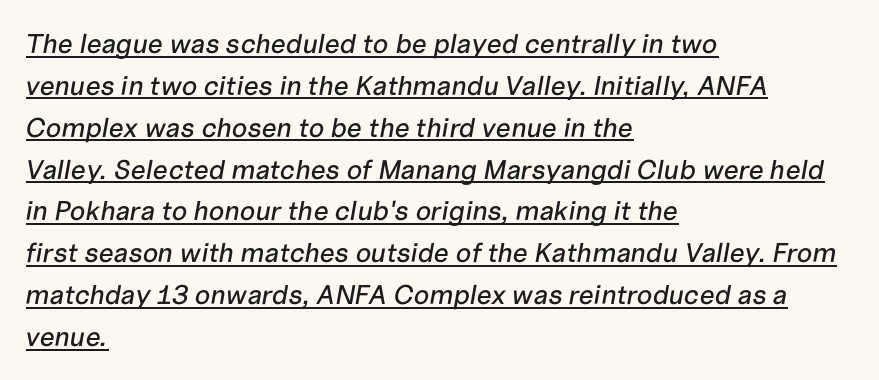
There is no visible air inserted between adjacent glyphs. Where is the straight margin? On the left. The glyphs look as if they've been sheared to an angle. The typesetter has applied underlining to the passage shown. Interline gaps are of average width in this sample.
